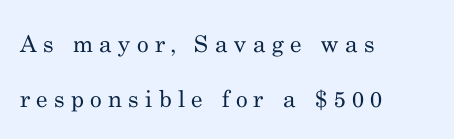
The image shows 23 px text type, upright; set left-aligned, loose line spacing (2.37x), unusually wide letter spacing (+0.27 em), not underlined.
